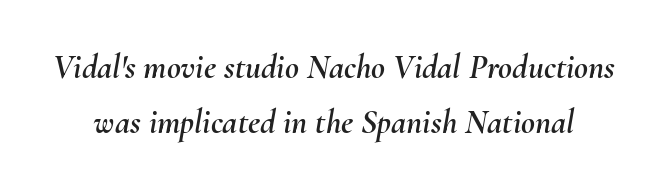
{"italic": "yes", "lean": "right", "slant_degrees": 10, "width": "normal", "stroke_contrast": "medium", "x_height": "small", "monospaced": "no", "underline": "no", "line_spacing": "normal", "line_spacing_ratio": 1.61, "letter_spacing": "normal", "letter_spacing_em": 0.0, "glyph_px": 34}
